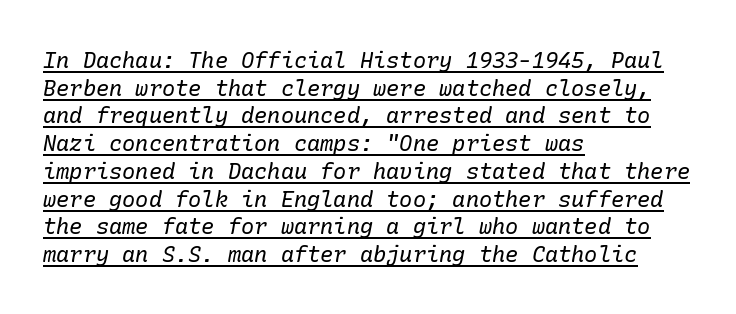
The image shows 22 px text type, italic (leaning right); set left-aligned, normal line spacing (1.26x), normal letter spacing, underlined.
